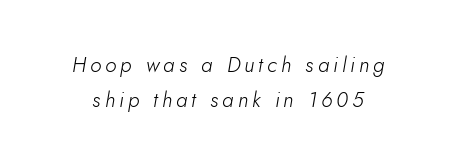
The specimen reads as italic at a glance. The characters are drawn with everyday or finer stroke widths. A typesetter would call this leading conventional body-copy spacing. Lines of text with bare space underneath.
